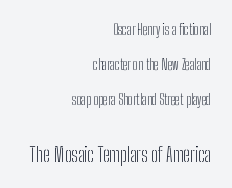
{"italic": "no", "bold": "no", "underline": "no", "align": "right", "line_spacing": "loose", "line_spacing_ratio": 2.49, "letter_spacing": "normal", "letter_spacing_em": 0.0, "larger_block": "second", "size_ratio": 1.43, "glyph_px": 20}
